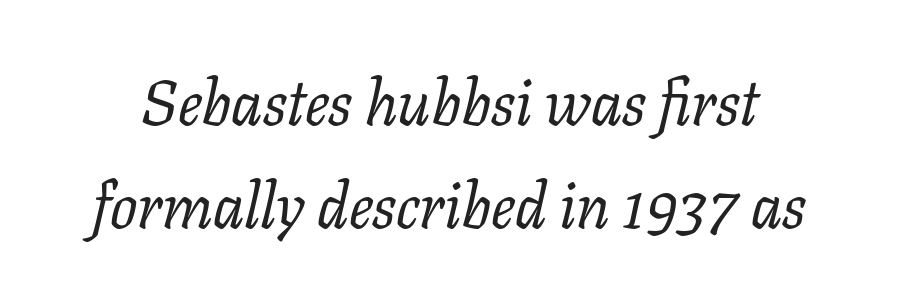
The image shows 64 px regular-weight serif type, italic (leaning right); set normal line spacing (1.61x), normal letter spacing, not underlined; low stroke contrast and a medium x-height.
